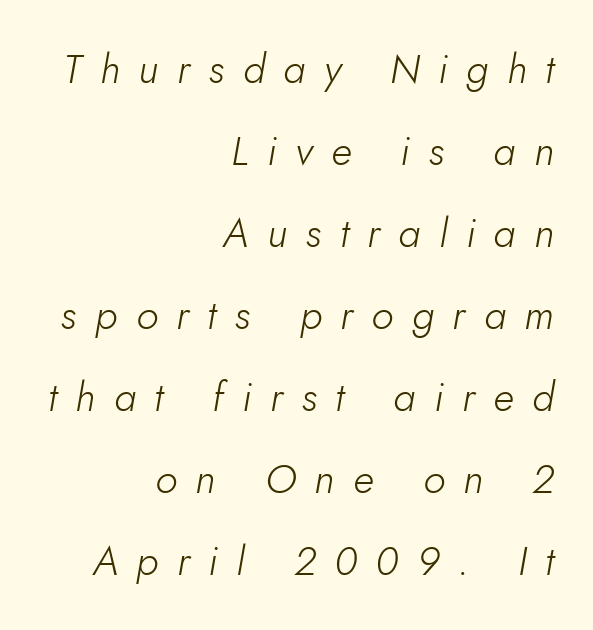
The image shows 41 px light type, italic (leaning right); set right-aligned, loose line spacing (2.0x), unusually wide letter spacing (+0.45 em), not underlined; low stroke contrast and a small x-height.
